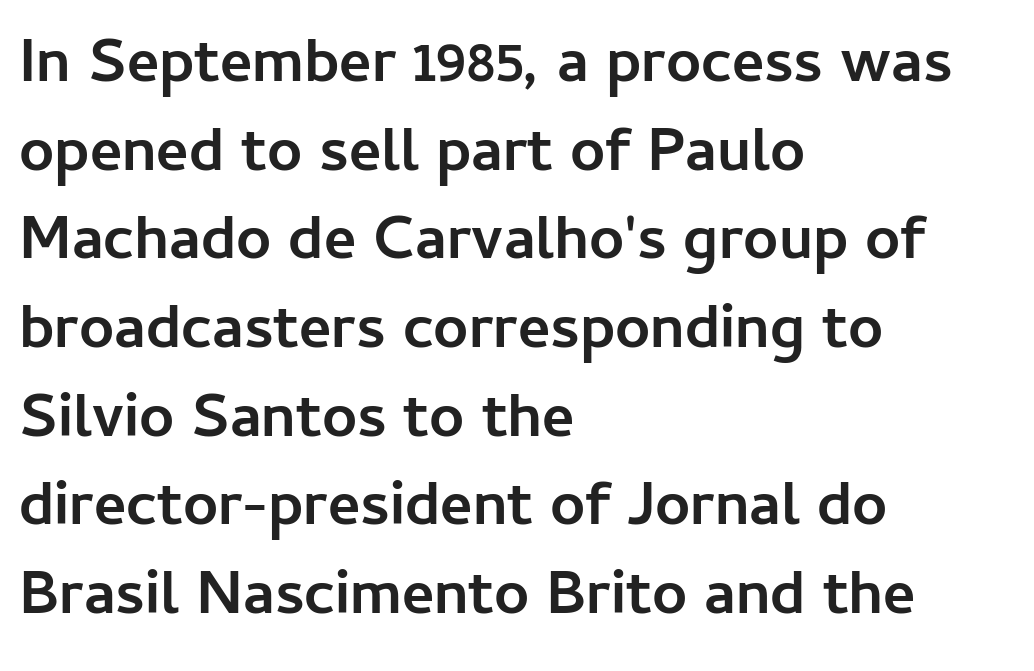
{"serif": "no", "italic": "no", "bold": "yes", "weight": "semibold", "width": "normal", "stroke_contrast": "low", "x_height": "medium", "monospaced": "no", "underline": "no", "align": "left", "line_spacing": "normal", "line_spacing_ratio": 1.43, "letter_spacing": "normal", "letter_spacing_em": 0.0, "glyph_px": 62}
